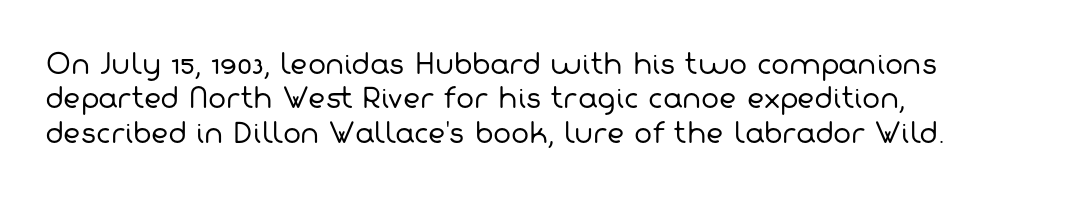
Q: Is the text bold? A: No.
Q: Is the text underlined? A: No.
Q: How is the paragraph aligned? A: Left-aligned.
Q: Is the spacing between letters normal or unusually wide? A: Normal.
Q: Is the spacing between lines tight, normal or loose? A: Normal.
